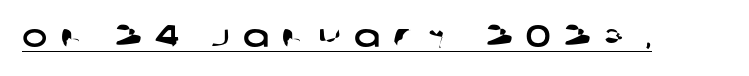
Q: Is the typeface a serif or a sans-serif typeface? A: Sans-serif.
Q: Is the text underlined? A: Yes.
Q: Is the spacing between letters normal or unusually wide? A: Unusually wide.
Q: Width (condensed, normal, or wide)? A: Wide.
Q: Stroke contrast? A: Low.
Q: x-height? A: Large.
Q: Monospaced? A: No.
